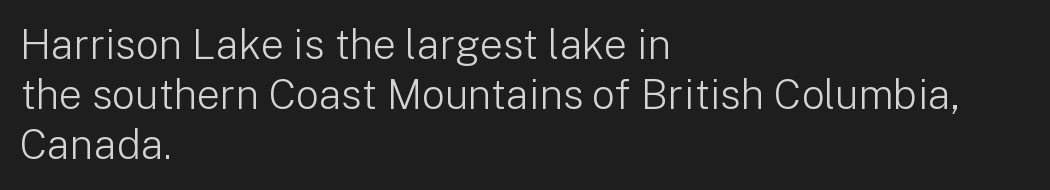
{"serif": "no", "italic": "no", "bold": "no", "weight": "light", "width": "normal", "stroke_contrast": "low", "x_height": "medium", "monospaced": "no", "underline": "no", "align": "left", "line_spacing_ratio": 1.22, "letter_spacing": "normal", "letter_spacing_em": 0.0, "glyph_px": 41}
